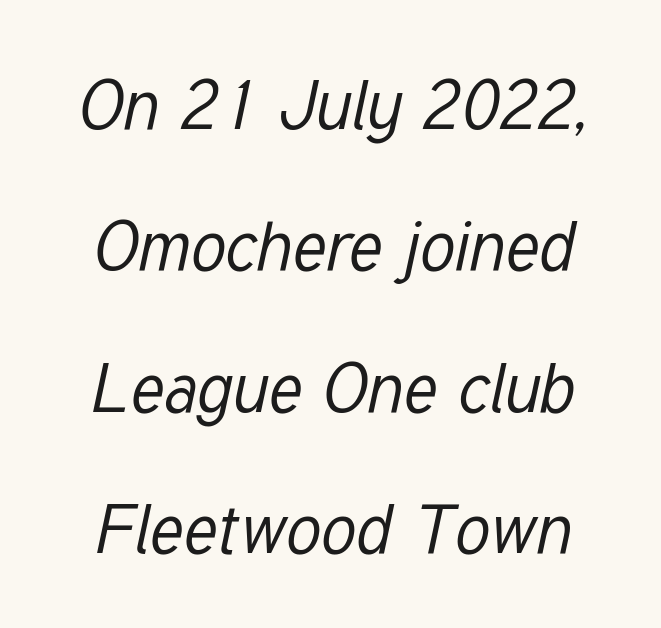
Line spacing here is loose. No extra tracking has been applied to these lines. The characters are drawn with everyday or finer stroke widths. Rule under the text: the space is simply empty. The face used here has a pronounced slope to its letters.
